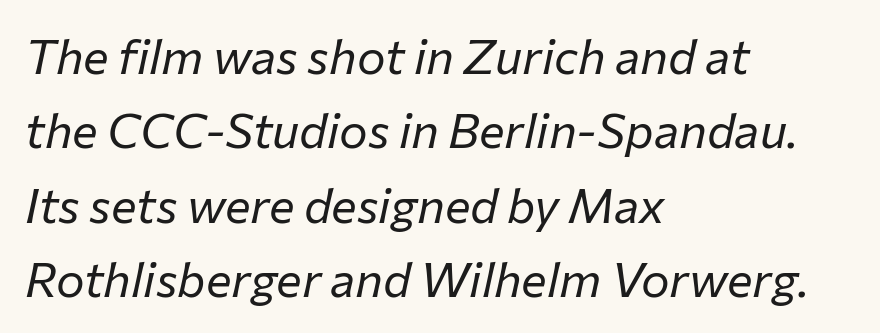
The image shows 48 px regular-weight type, italic (leaning right); set left-aligned, normal line spacing (1.55x), normal letter spacing, not underlined; low stroke contrast and a medium x-height.
